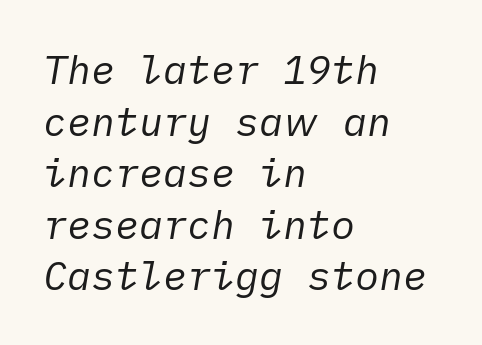
The image shows 40 px regular-weight type, italic (leaning right); set left-aligned, normal line spacing (1.29x), normal letter spacing, not underlined; low stroke contrast and a medium x-height.
